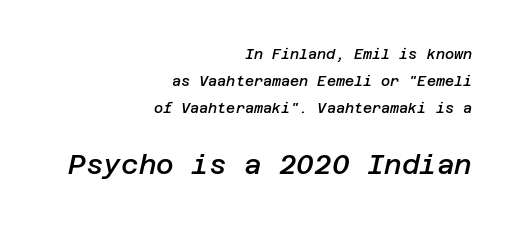
Q: Is the text bold? A: Semi-bold.
Q: Is the text italic (slanted)? A: Yes, it leans right by about 12 degrees.
Q: Is the text underlined? A: No.
Q: How is the paragraph aligned? A: Right-aligned.
Q: Is the spacing between letters normal or unusually wide? A: Normal.
Q: Is the spacing between lines tight, normal or loose? A: Loose.
Q: Which block of text is set in a larger size, the first (top) or the second (bottom)? A: The second (bottom) one.
